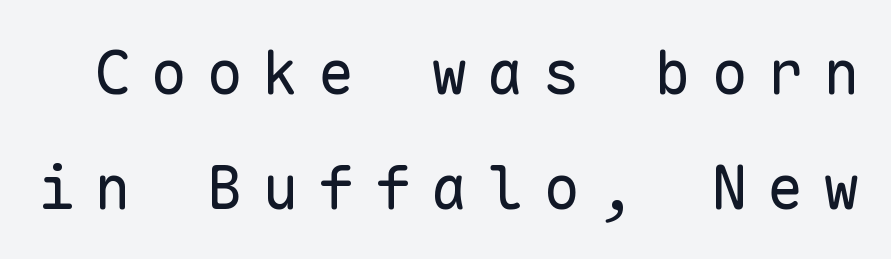
The image shows 61 px regular-weight sans-serif type, upright, monospaced; set line spacing 1.88x, unusually wide letter spacing (+0.32 em), not underlined; low stroke contrast and a medium x-height.
